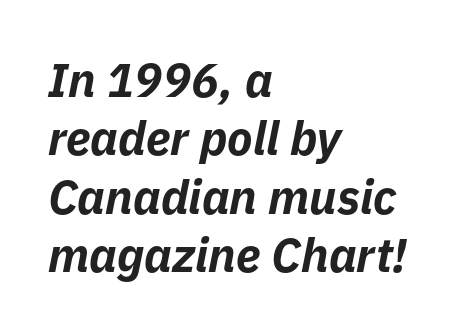
The font's italic variant was chosen for this text. A bare baseline throughout the passage. Each letter keeps its own natural width here, so spacing adapts to shape. Where is the straight margin? On the left.
